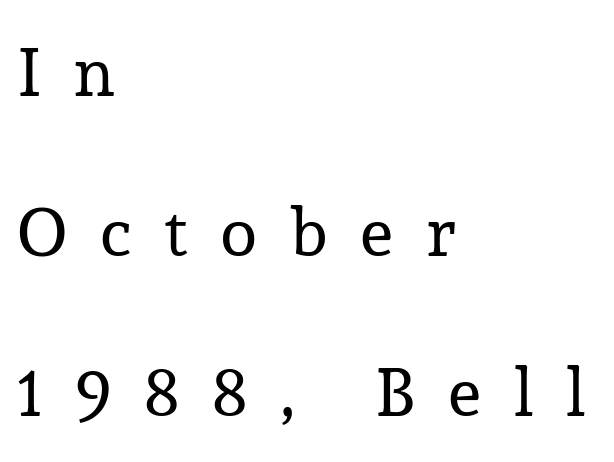
Q: Is the text bold? A: No.
Q: Is the text italic (slanted)? A: No, it is upright.
Q: Is the typeface a serif or a sans-serif typeface? A: Serif.
Q: Is the text underlined? A: No.
Q: How is the paragraph aligned? A: Left-aligned.
Q: Is the spacing between letters normal or unusually wide? A: Unusually wide.
Q: Is the spacing between lines tight, normal or loose? A: Loose.
Q: Width (condensed, normal, or wide)? A: Normal.
Q: Stroke contrast? A: Low.
Q: x-height? A: Medium.
Q: Monospaced? A: No.
